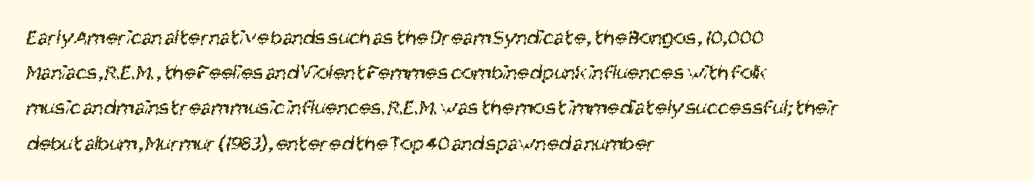
{"bold": "no", "underline": "no", "align": "left", "line_spacing": "normal", "line_spacing_ratio": 1.6, "letter_spacing": "normal", "letter_spacing_em": 0.0, "glyph_px": 22}
